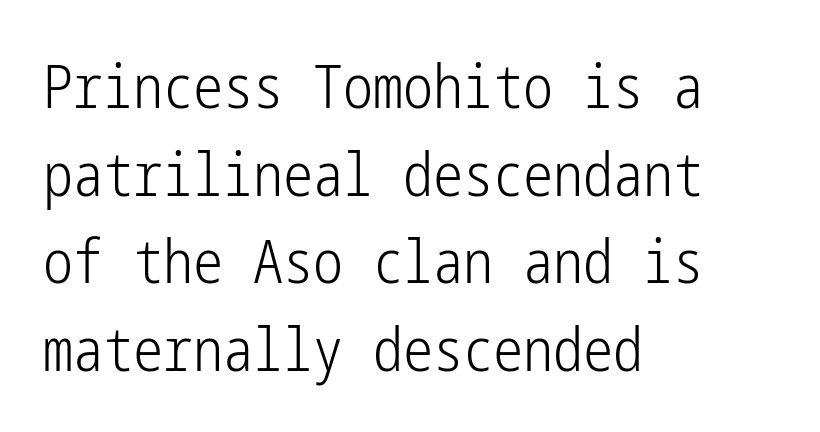
{"serif": "no", "italic": "no", "bold": "no", "weight": "light", "width": "condensed", "stroke_contrast": "low", "x_height": "medium", "underline": "no", "align": "left", "line_spacing": "normal", "line_spacing_ratio": 1.46, "letter_spacing": "normal", "letter_spacing_em": 0.0, "glyph_px": 60}
